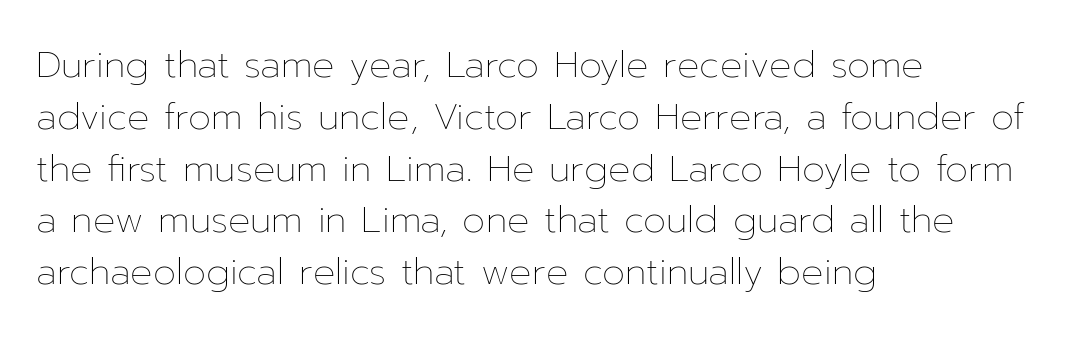
The image shows 37 px thin type, upright; set left-aligned, normal line spacing (1.4x), normal letter spacing, not underlined; low stroke contrast and a medium x-height.
